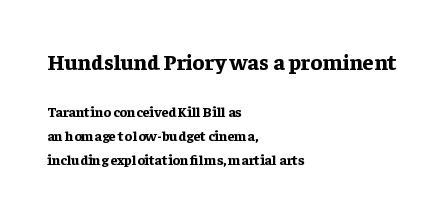
Q: Is the text bold? A: Yes.
Q: Is the text italic (slanted)? A: No, it is upright.
Q: Is the text underlined? A: No.
Q: How is the paragraph aligned? A: Left-aligned.
Q: Is the spacing between letters normal or unusually wide? A: Normal.
Q: Which block of text is set in a larger size, the first (top) or the second (bottom)? A: The first (top) one.
